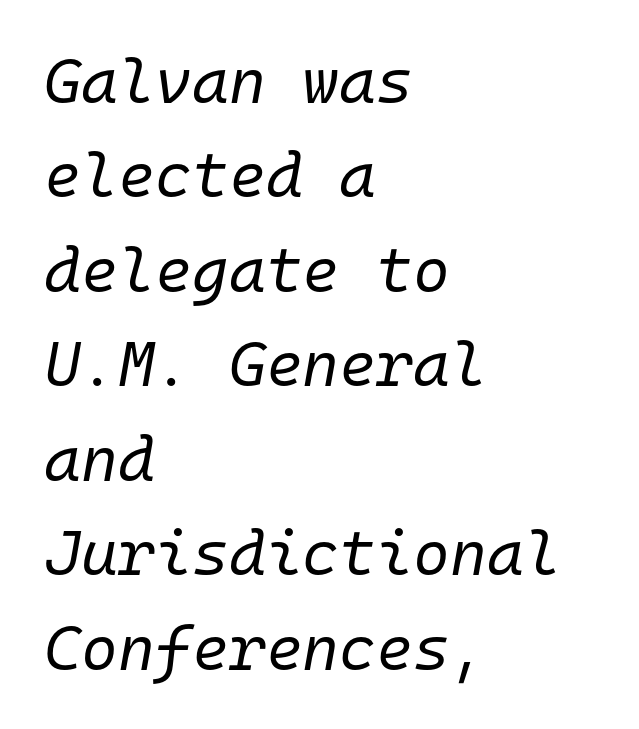
The specimen omits any rule beneath the text block's lines. The letters march in equal steps, a hallmark of fixed-pitch type. This is oblique type, the kind used for emphasis or titles. Vertical spacing — default.
